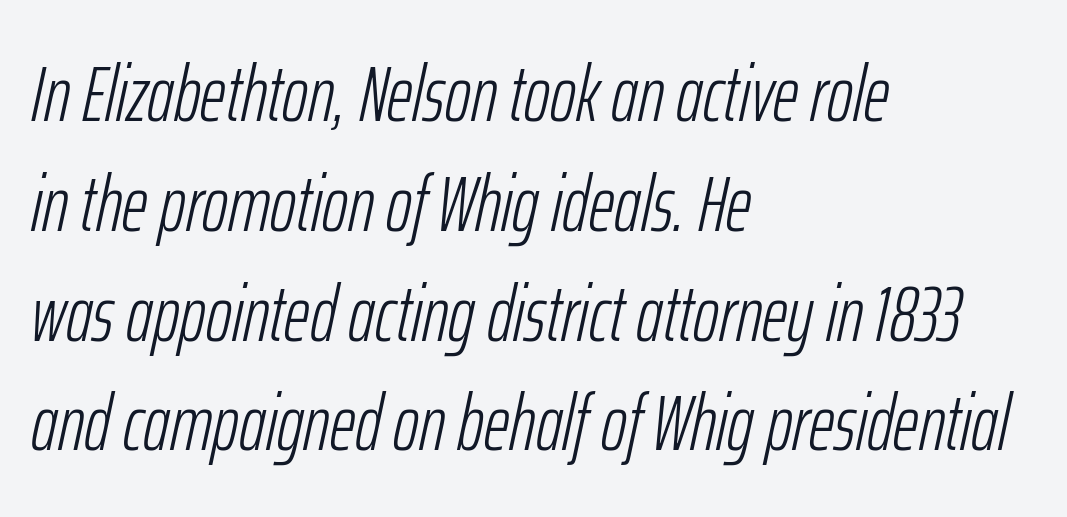
The image shows 79 px light, condensed type, italic (leaning right); set left-aligned, normal line spacing (1.39x), normal letter spacing, not underlined; low stroke contrast and a medium x-height.
